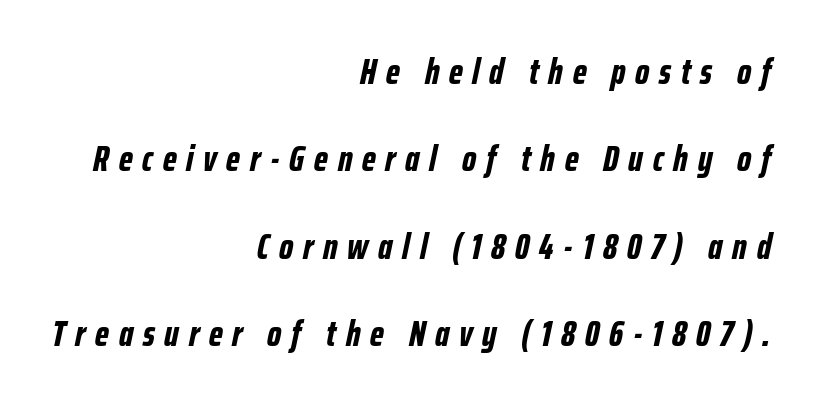
The image shows 36 px bold, condensed type, italic (leaning right); set right-aligned, loose line spacing (2.43x), unusually wide letter spacing (+0.27 em), not underlined; low stroke contrast and a medium x-height.
